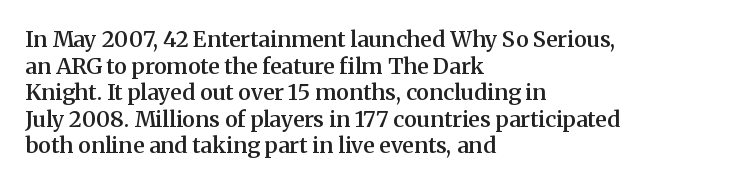
{"italic": "no", "bold": "semi", "underline": "no", "align": "left", "line_spacing_ratio": 1.21, "letter_spacing": "normal", "letter_spacing_em": 0.0, "glyph_px": 22}
